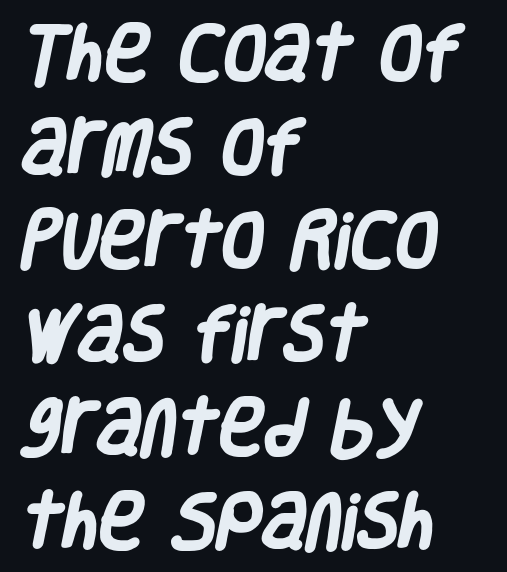
The image shows 62 px heavy, condensed sans-serif type; set left-aligned, normal line spacing (1.51x), normal letter spacing, not underlined; low stroke contrast and a large x-height.
